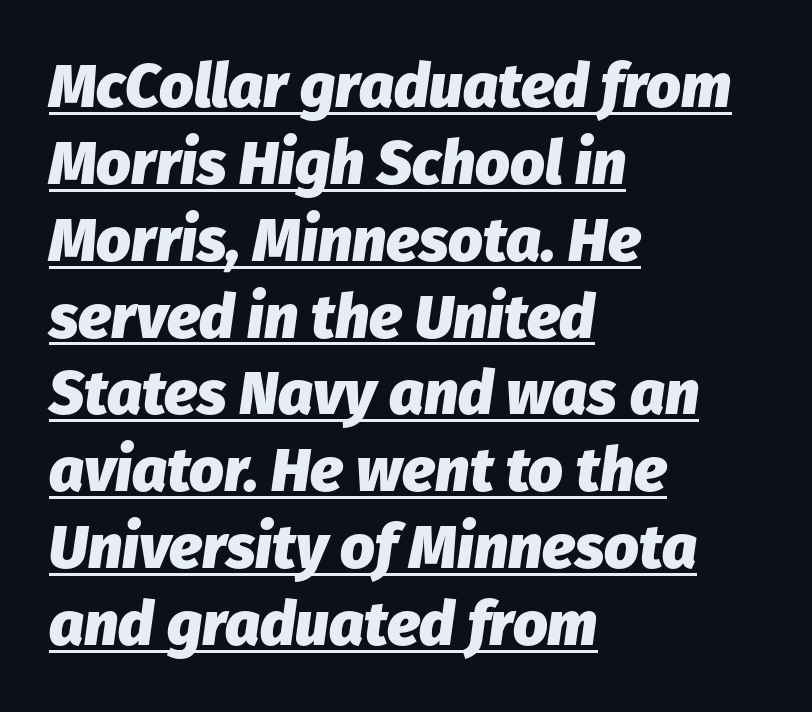
Proportional: the letters do not fall into vertical columns. Compared with an ordinary text face, these strokes are far heavier — a full bold. Reading down the block, your eye returns to a fixed left position each line. The rows are spaced the way most documents space them.
